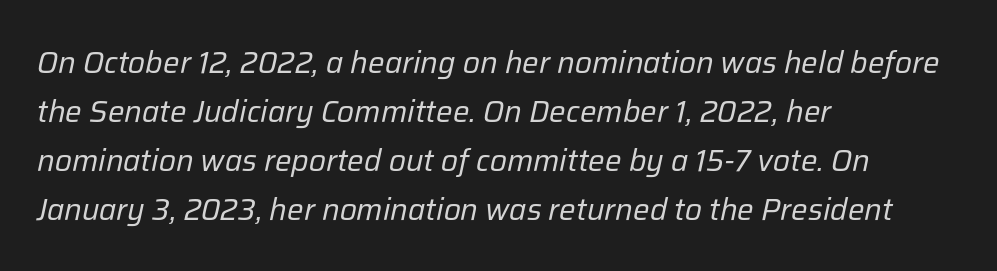
Q: Is the text bold? A: No.
Q: Is the text italic (slanted)? A: Yes, it leans right by about 12 degrees.
Q: Is the text underlined? A: No.
Q: How is the paragraph aligned? A: Left-aligned.
Q: Is the spacing between letters normal or unusually wide? A: Normal.
Q: Is the spacing between lines tight, normal or loose? A: Normal.
Q: Width (condensed, normal, or wide)? A: Normal.
Q: Stroke contrast? A: Low.
Q: x-height? A: Medium.
Q: Monospaced? A: No.
